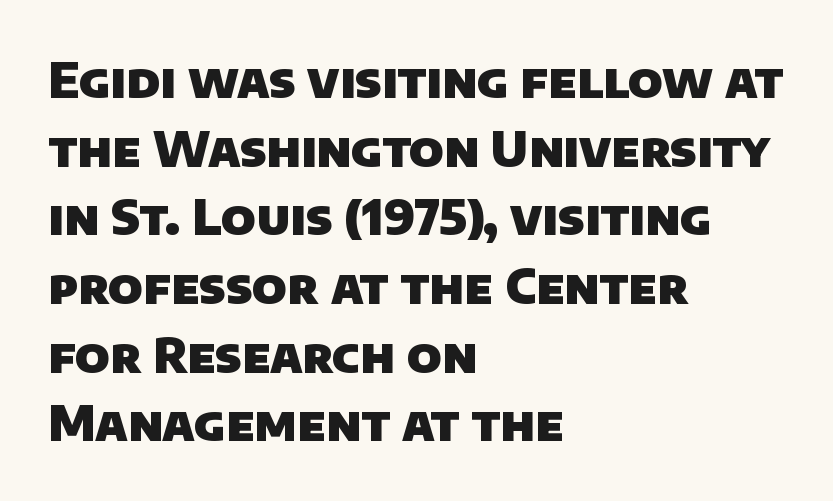
The image shows 48 px heavy sans-serif type; set left-aligned, normal line spacing (1.43x), normal letter spacing, not underlined; low stroke contrast and a large x-height.
